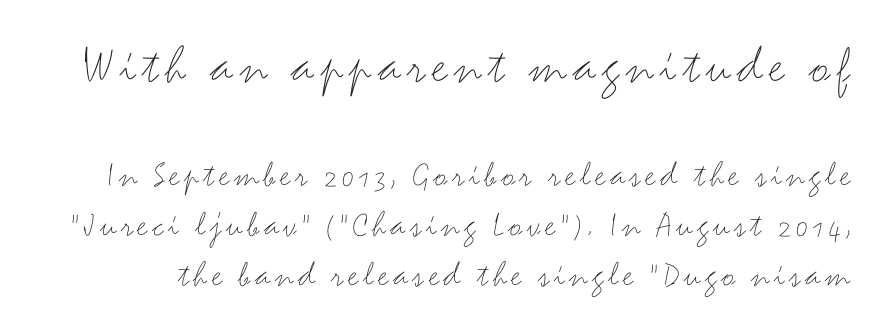
Any mark beneath the type? The region is blank. The emphasis by scale lands on block number one, above. Letters have the restrained weight of plain body copy at most. Serif or sans? Sans — the stroke terminals are bare. Quick note: interline space is typical.
